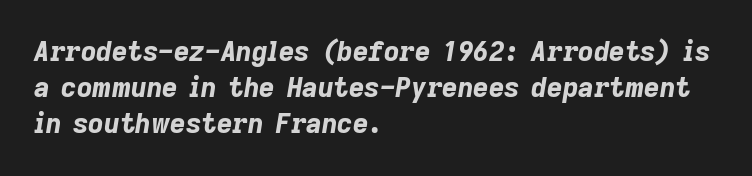
{"italic": "yes", "lean": "right", "slant_degrees": 9, "bold": "yes", "underline": "no", "align": "left", "line_spacing": "normal", "line_spacing_ratio": 1.34, "letter_spacing": "normal", "letter_spacing_em": 0.0, "glyph_px": 27}
